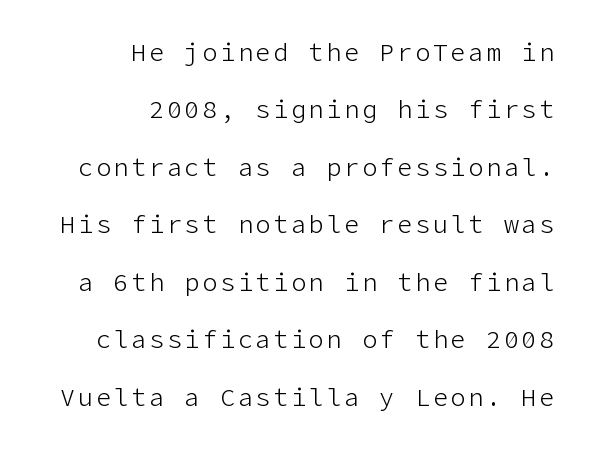
{"italic": "no", "bold": "no", "underline": "no", "align": "right", "line_spacing": "loose", "line_spacing_ratio": 2.3, "glyph_px": 25}
